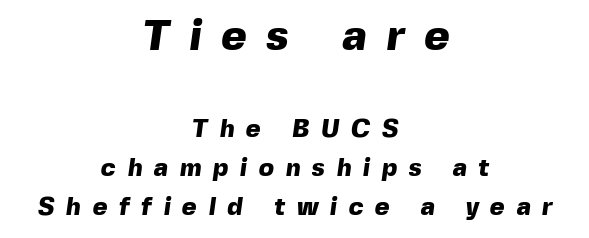
The passage shown is emphatically bold. Spacing between characters has been opened up far beyond the box default. Bigger letters appear in the top chunk; the bottom chunk is reduced. Note: no serifs on the glyphs. In terms of leading, this rendering sits right in the middle.
